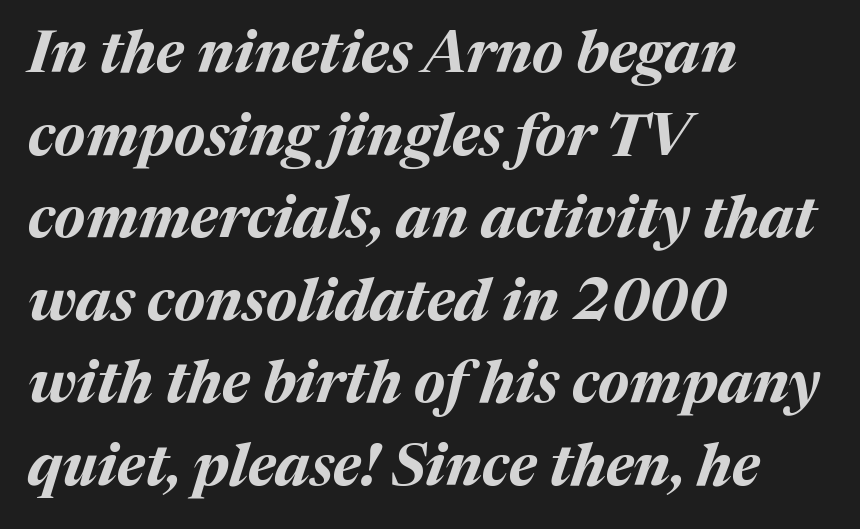
{"italic": "yes", "lean": "right", "slant_degrees": 17, "bold": "yes", "weight": "bold", "width": "normal", "stroke_contrast": "medium", "x_height": "medium", "monospaced": "no", "underline": "no", "align": "left", "line_spacing": "normal", "line_spacing_ratio": 1.4, "letter_spacing": "normal", "letter_spacing_em": 0.0, "glyph_px": 59}
